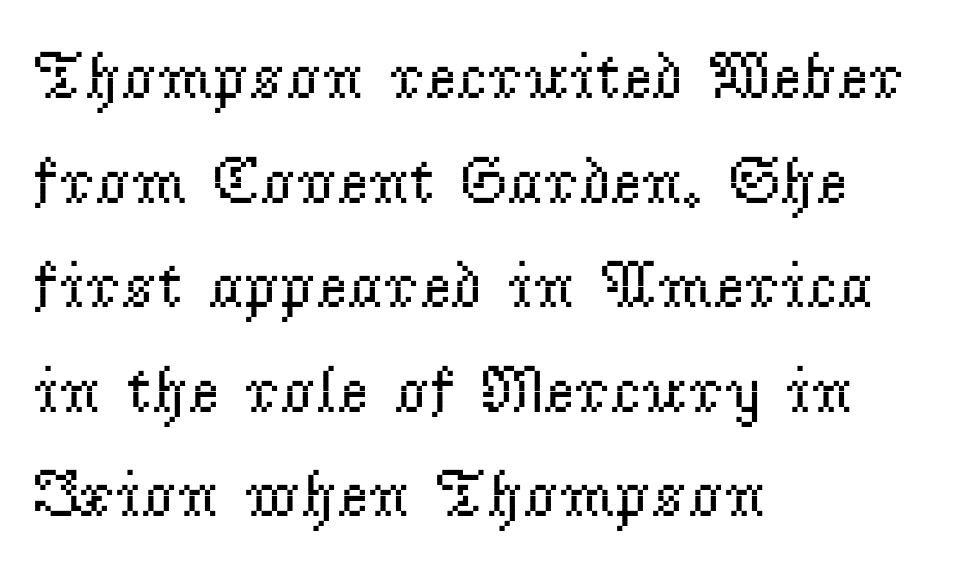
Q: Is the text bold? A: No.
Q: Is the text italic (slanted)? A: No, it is upright.
Q: Is the typeface a serif or a sans-serif typeface? A: Serif.
Q: Is the text underlined? A: No.
Q: How is the paragraph aligned? A: Left-aligned.
Q: Is the spacing between letters normal or unusually wide? A: Normal.
Q: Is the spacing between lines tight, normal or loose? A: Normal.
Q: Width (condensed, normal, or wide)? A: Normal.
Q: Stroke contrast? A: Low.
Q: x-height? A: Small.
Q: Monospaced? A: No.
